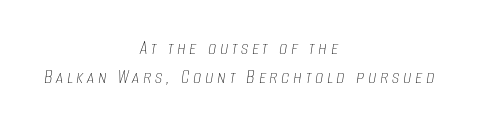
{"italic": "yes", "lean": "right", "slant_degrees": 8, "bold": "no", "underline": "no", "align": "center", "line_spacing": "normal", "line_spacing_ratio": 1.37, "glyph_px": 21}
